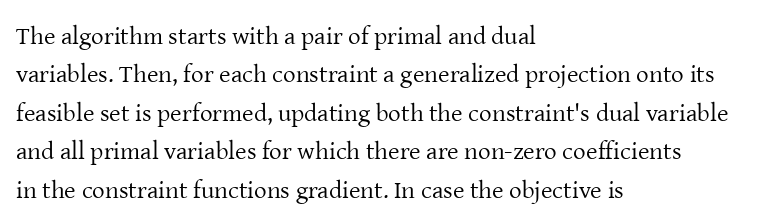
The image shows 25 px text type, upright; set left-aligned, normal line spacing (1.54x), normal letter spacing, not underlined.
